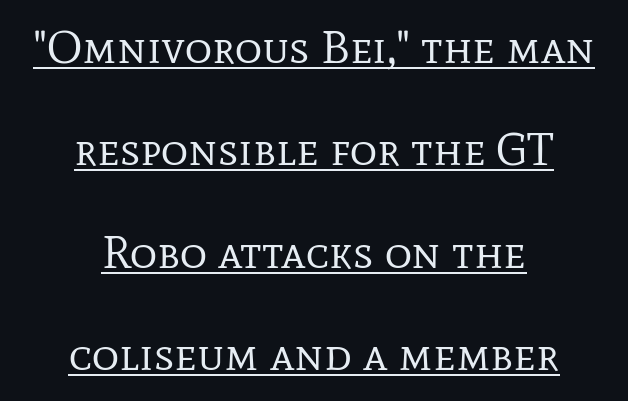
The image shows 47 px regular-weight serif type, upright; set centered, loose line spacing (2.18x), normal letter spacing, underlined; low stroke contrast and a medium x-height.
